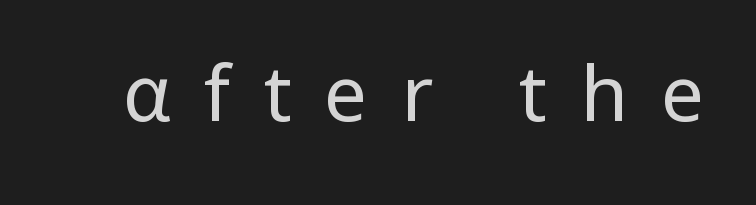
The image shows 77 px regular-weight sans-serif type, upright; set unusually wide letter spacing (+0.43 em), not underlined; low stroke contrast and a medium x-height.
